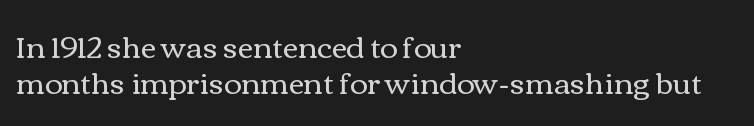
The image shows 30 px regular-weight, wide type, upright; set left-aligned, line spacing 1.21x, normal letter spacing, not underlined; medium stroke contrast and a medium x-height.
